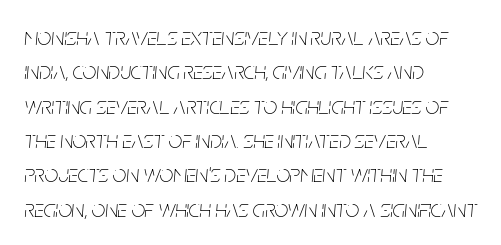
This is oblique type, the kind used for emphasis or titles. The passage is arranged the way most books set body copy — flush left. Is the stroke heavy? The answer is a plain regular-or-lighter. No word sits above an underline. Characters follow at the spacing the type designer built in. Compared with typical paragraphs, the rows here are spaced about the same.
